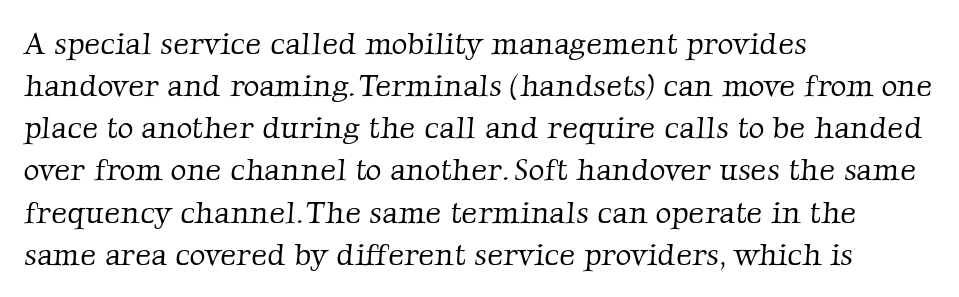
{"serif": "yes", "bold": "no", "weight": "light", "width": "normal", "stroke_contrast": "low", "x_height": "medium", "monospaced": "no", "underline": "no", "align": "left", "line_spacing": "normal", "line_spacing_ratio": 1.36, "letter_spacing": "normal", "letter_spacing_em": 0.0, "glyph_px": 31}
